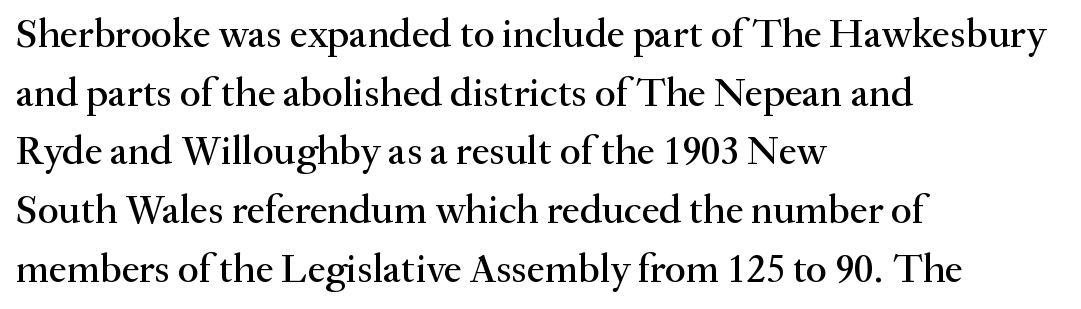
Q: Is the text italic (slanted)? A: No, it is upright.
Q: Is the typeface a serif or a sans-serif typeface? A: Serif.
Q: Is the text underlined? A: No.
Q: How is the paragraph aligned? A: Left-aligned.
Q: Is the spacing between letters normal or unusually wide? A: Normal.
Q: Is the spacing between lines tight, normal or loose? A: Normal.
Q: Width (condensed, normal, or wide)? A: Normal.
Q: Stroke contrast? A: Medium.
Q: x-height? A: Small.
Q: Monospaced? A: No.
